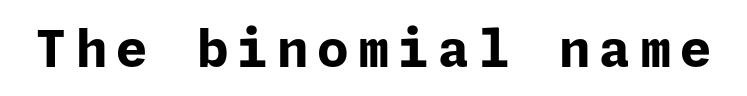
The image shows 51 px bold sans-serif type, upright; set not underlined; low stroke contrast and a medium x-height.
